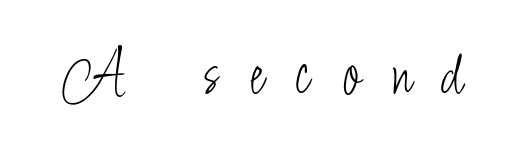
The image shows 66 px light, condensed sans-serif type; set unusually wide letter spacing (+0.46 em), not underlined; low stroke contrast and a small x-height.
